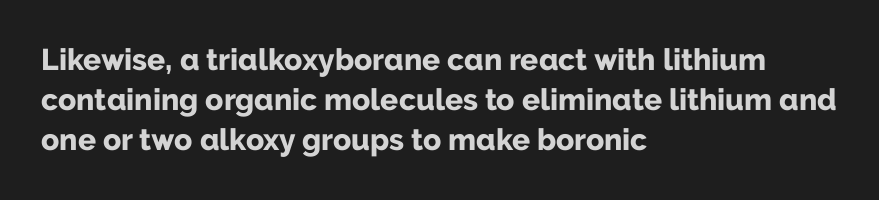
The image shows 30 px bold sans-serif type, upright; set left-aligned, normal line spacing (1.34x), normal letter spacing, not underlined; low stroke contrast and a medium x-height.
